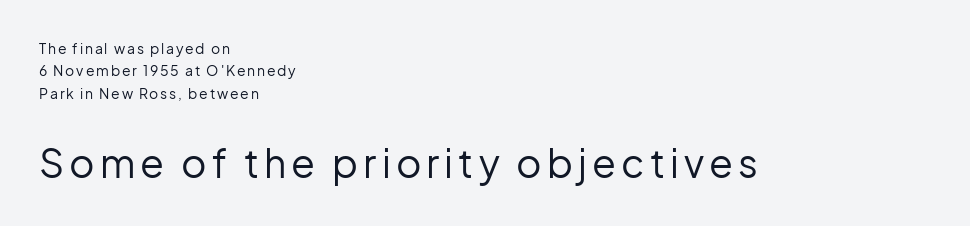
Q: Is the text bold? A: No.
Q: Is the text italic (slanted)? A: No, it is upright.
Q: Is the typeface a serif or a sans-serif typeface? A: Sans-serif.
Q: Is the text underlined? A: No.
Q: How is the paragraph aligned? A: Left-aligned.
Q: Is the spacing between lines tight, normal or loose? A: Normal.
Q: Which block of text is set in a larger size, the first (top) or the second (bottom)? A: The second (bottom) one.
Q: Width (condensed, normal, or wide)? A: Normal.
Q: Stroke contrast? A: Low.
Q: x-height? A: Medium.
Q: Monospaced? A: No.
